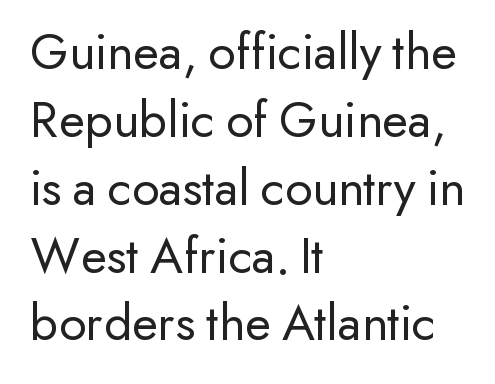
Q: Is the text bold? A: No.
Q: Is the text italic (slanted)? A: No, it is upright.
Q: Is the typeface a serif or a sans-serif typeface? A: Sans-serif.
Q: Is the text underlined? A: No.
Q: How is the paragraph aligned? A: Left-aligned.
Q: Is the spacing between letters normal or unusually wide? A: Normal.
Q: Is the spacing between lines tight, normal or loose? A: Normal.
Q: Width (condensed, normal, or wide)? A: Normal.
Q: Stroke contrast? A: Low.
Q: x-height? A: Small.
Q: Monospaced? A: No.
